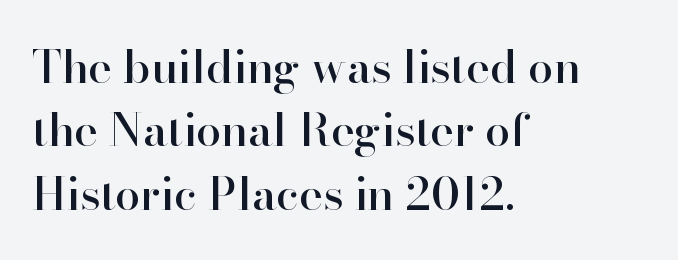
The image shows 45 px serif type, upright; set left-aligned, normal line spacing (1.41x), normal letter spacing, not underlined; high stroke contrast and a small x-height.
